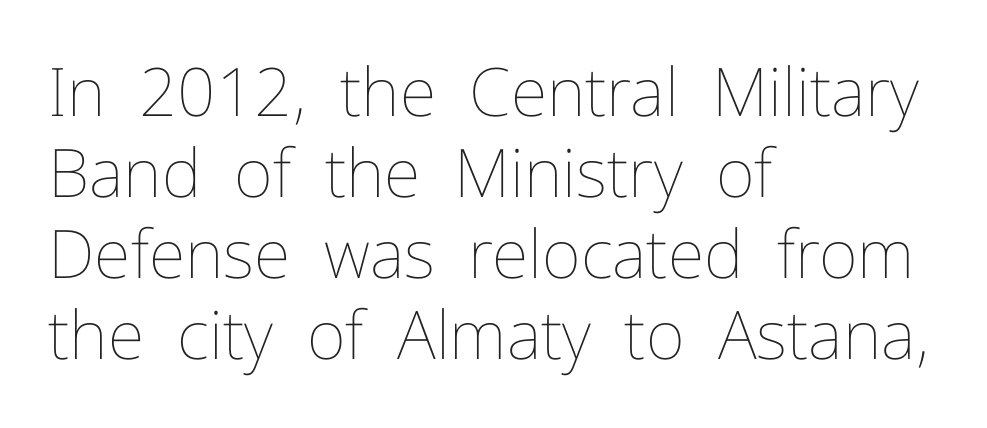
Posture: vertical. Notice how the passage keeps a crisp vertical edge on the left only. The letters advance in unequal steps, a hallmark of proportional type. Words appear dense and cohesive because spacing is normal. Stems and bowls with no extra thickness — not bold.
